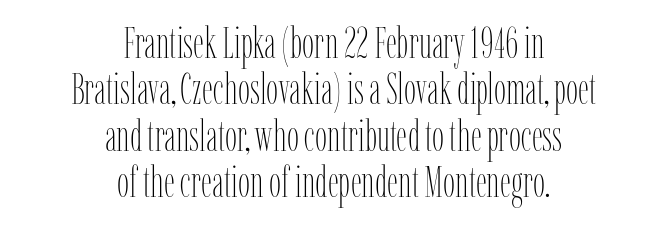
The image shows 43 px thin, condensed type, upright; set centered, tight line spacing (1.08x), normal letter spacing, not underlined; low stroke contrast and a medium x-height.
